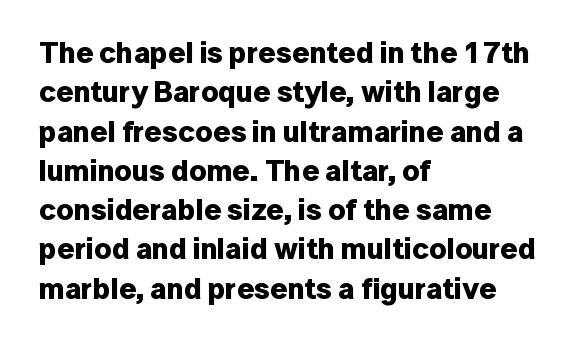
Q: Is the text bold? A: Yes.
Q: Is the text italic (slanted)? A: No, it is upright.
Q: Is the typeface a serif or a sans-serif typeface? A: Sans-serif.
Q: Is the text underlined? A: No.
Q: How is the paragraph aligned? A: Left-aligned.
Q: Is the spacing between letters normal or unusually wide? A: Normal.
Q: Is the spacing between lines tight, normal or loose? A: Normal.
Q: Width (condensed, normal, or wide)? A: Normal.
Q: Stroke contrast? A: Low.
Q: x-height? A: Medium.
Q: Monospaced? A: No.
